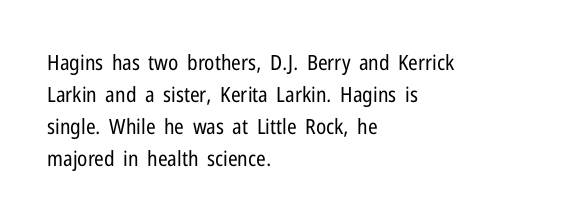
Is the block centered? No — it sits flush against the left margin. Honestly, the row spacing looks completely unremarkable. Check under the words: just untouched page. Ascenders rise straight up at ninety degrees. Nobody touched the tracking dial on this one.
